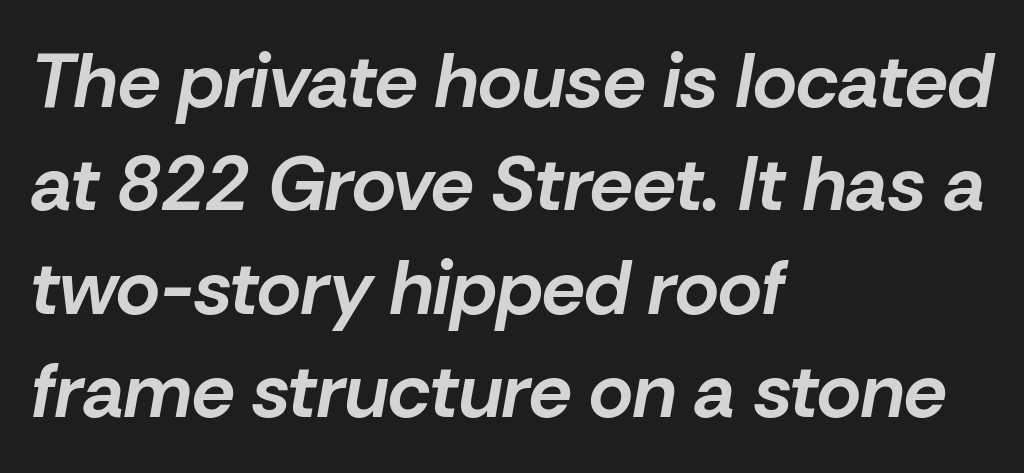
Q: Is the text bold? A: Yes.
Q: Is the text italic (slanted)? A: Yes, it leans right by about 10 degrees.
Q: Is the text underlined? A: No.
Q: How is the paragraph aligned? A: Left-aligned.
Q: Is the spacing between letters normal or unusually wide? A: Normal.
Q: Is the spacing between lines tight, normal or loose? A: Normal.
Q: Width (condensed, normal, or wide)? A: Normal.
Q: Stroke contrast? A: Low.
Q: x-height? A: Medium.
Q: Monospaced? A: No.
